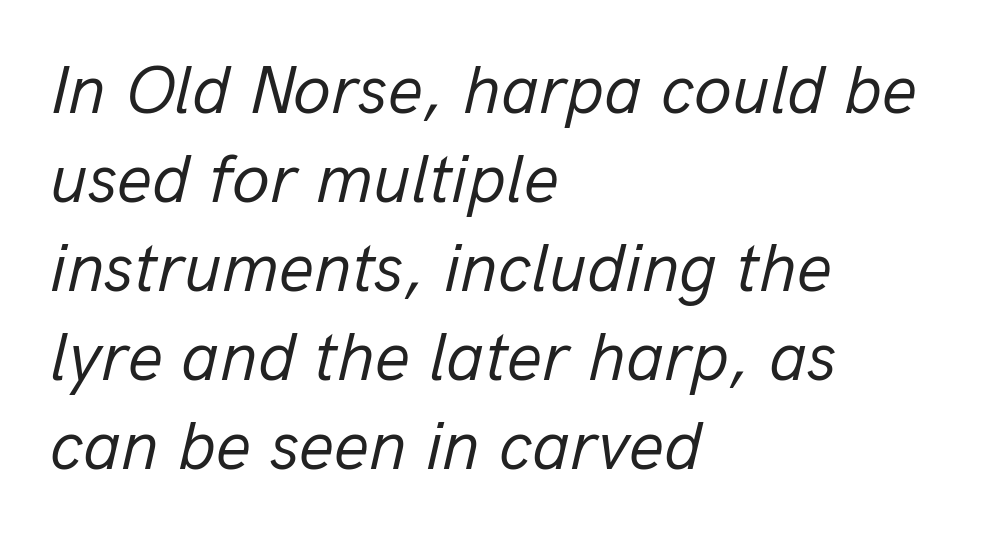
Is the type slanted? Yes — the strokes lean at a clear angle. The rendering keeps characters at their native spacing. Does the copy run flush right? No — it runs flush left. Reading down the column, the eye jumps a familiar distance to each next line. Bold? No — there's no thickening of the strokes.
